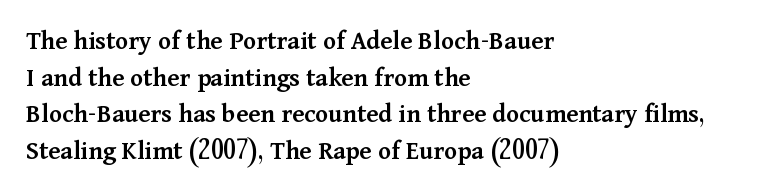
Q: Is the text bold? A: Semi-bold.
Q: Is the text italic (slanted)? A: No, it is upright.
Q: Is the text underlined? A: No.
Q: How is the paragraph aligned? A: Left-aligned.
Q: Is the spacing between letters normal or unusually wide? A: Normal.
Q: Is the spacing between lines tight, normal or loose? A: Normal.
